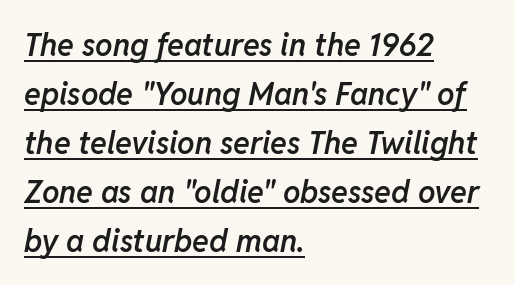
{"italic": "yes", "lean": "right", "slant_degrees": 11, "bold": "semi", "weight": "semibold", "width": "normal", "stroke_contrast": "low", "x_height": "medium", "monospaced": "no", "underline": "yes", "align": "left", "line_spacing": "normal", "line_spacing_ratio": 1.58, "letter_spacing": "normal", "letter_spacing_em": 0.0, "glyph_px": 31}
